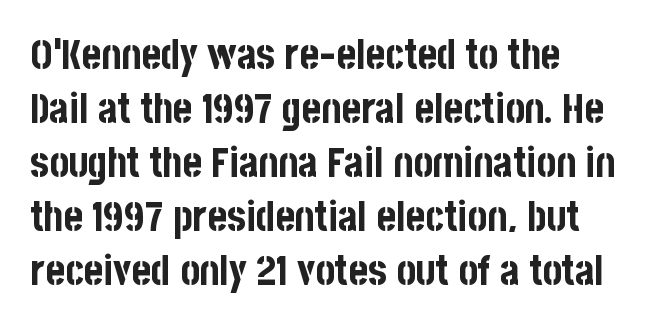
The image shows 41 px bold, condensed sans-serif type, upright; set left-aligned, normal line spacing (1.32x), normal letter spacing, not underlined; low stroke contrast and a large x-height.
